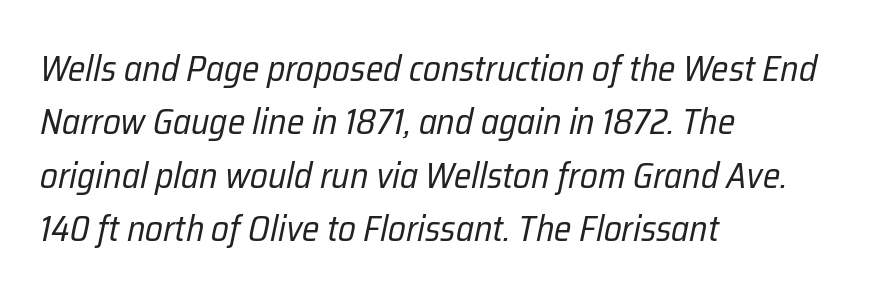
{"italic": "yes", "lean": "right", "slant_degrees": 12, "bold": "no", "weight": "regular", "width": "condensed", "stroke_contrast": "low", "x_height": "medium", "monospaced": "no", "underline": "no", "align": "left", "line_spacing": "normal", "line_spacing_ratio": 1.48, "letter_spacing": "normal", "letter_spacing_em": 0.0, "glyph_px": 36}
